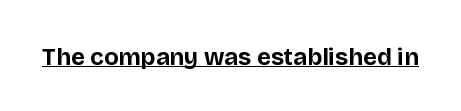
The image shows 24 px bold type, upright; set normal letter spacing, underlined.
